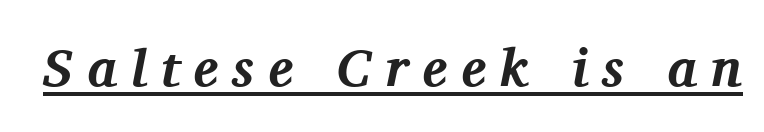
The image shows 53 px bold serif type, italic (leaning right); set unusually wide letter spacing (+0.26 em), underlined; medium stroke contrast and a medium x-height.
